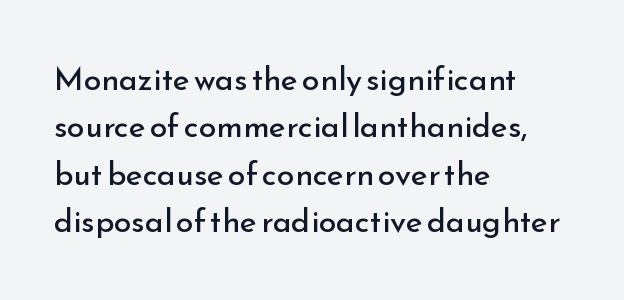
Q: Is the text bold? A: No.
Q: Is the text italic (slanted)? A: No, it is upright.
Q: Is the typeface a serif or a sans-serif typeface? A: Sans-serif.
Q: Is the text underlined? A: No.
Q: How is the paragraph aligned? A: Left-aligned.
Q: Is the spacing between letters normal or unusually wide? A: Normal.
Q: Is the spacing between lines tight, normal or loose? A: Normal.
Q: Width (condensed, normal, or wide)? A: Normal.
Q: Stroke contrast? A: Low.
Q: x-height? A: Small.
Q: Monospaced? A: No.
